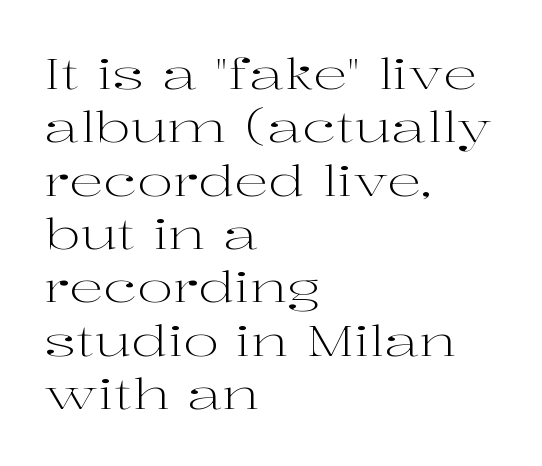
{"serif": "yes", "italic": "no", "bold": "no", "weight": "light", "width": "wide", "stroke_contrast": "high", "x_height": "medium", "monospaced": "no", "underline": "no", "align": "left", "line_spacing_ratio": 1.24, "letter_spacing": "normal", "letter_spacing_em": 0.0, "glyph_px": 43}
